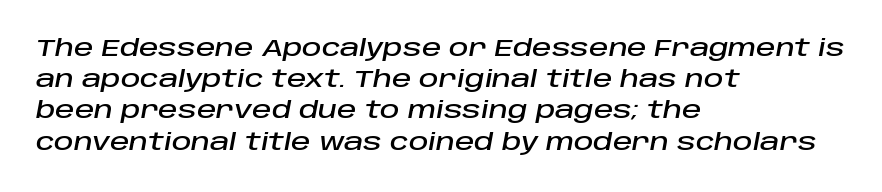
{"italic": "yes", "lean": "right", "slant_degrees": 10, "underline": "no", "align": "left", "line_spacing": "normal", "line_spacing_ratio": 1.3, "letter_spacing": "normal", "letter_spacing_em": 0.0, "glyph_px": 24}
